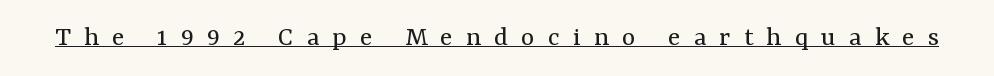
Every word sits above its own underline. This is serif lettering, the kind often seen in printed books. No letter is thick-stroked: the sample isn't bold. Quick note: not italic, upright. Look at the tracking — it's clearly loosened, letters drifting apart. Do the characters align in a grid? No, the font is proportional.
